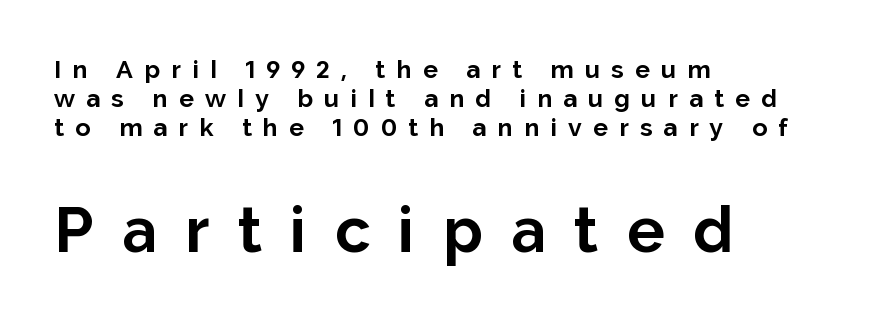
{"serif": "no", "italic": "no", "bold": "yes", "weight": "bold", "width": "normal", "stroke_contrast": "low", "x_height": "medium", "monospaced": "no", "underline": "no", "align": "left", "line_spacing_ratio": 1.17, "letter_spacing": "wide", "letter_spacing_em": 0.45, "larger_block": "second", "size_ratio": 2.52, "glyph_px": 63}
